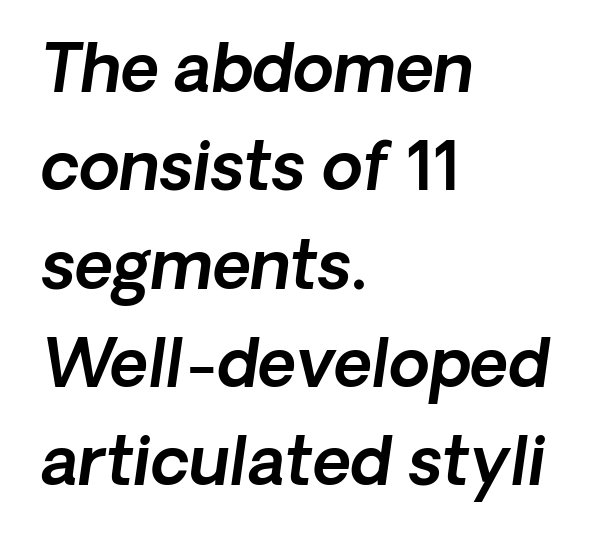
Q: Is the typeface a serif or a sans-serif typeface? A: Sans-serif.
Q: Is the text underlined? A: No.
Q: How is the paragraph aligned? A: Left-aligned.
Q: Is the spacing between letters normal or unusually wide? A: Normal.
Q: Is the spacing between lines tight, normal or loose? A: Normal.
Q: Width (condensed, normal, or wide)? A: Normal.
Q: x-height? A: Medium.
Q: Monospaced? A: No.
